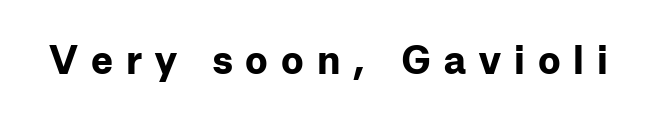
Font category for this specimen: sans-serif. Heavy, bold letterforms. Each row of text sits above clean, open space. Proportional: the letters do not fall into vertical columns. The horizontal fit of the characters is loose and conspicuously gappy.
